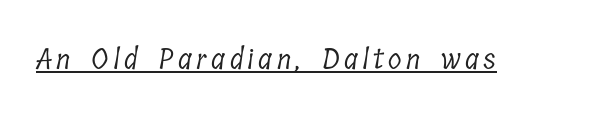
Q: Is the text bold? A: No.
Q: Is the typeface a serif or a sans-serif typeface? A: Serif.
Q: Is the text underlined? A: Yes.
Q: Width (condensed, normal, or wide)? A: Condensed.
Q: Stroke contrast? A: Low.
Q: x-height? A: Medium.
Q: Monospaced? A: No.
